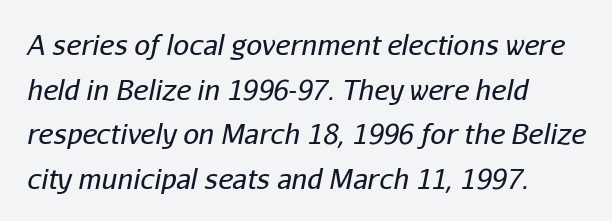
The image shows 28 px regular-weight type, italic (leaning right); set left-aligned, normal line spacing (1.59x), normal letter spacing, not underlined; low stroke contrast and a medium x-height.
